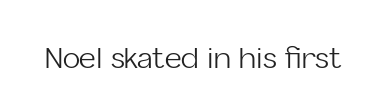
Q: Is the text bold? A: No.
Q: Is the text italic (slanted)? A: No, it is upright.
Q: Is the typeface a serif or a sans-serif typeface? A: Sans-serif.
Q: Is the text underlined? A: No.
Q: Is the spacing between letters normal or unusually wide? A: Normal.
Q: Width (condensed, normal, or wide)? A: Normal.
Q: Stroke contrast? A: Low.
Q: x-height? A: Medium.
Q: Monospaced? A: No.
